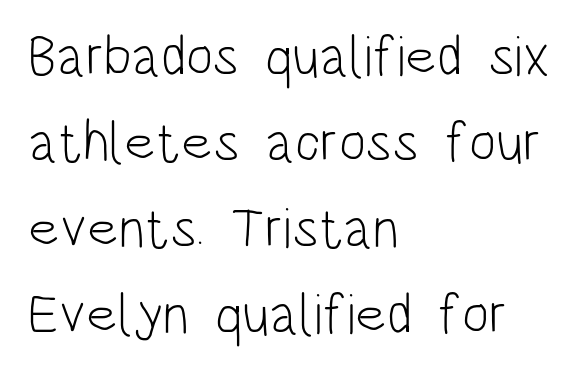
The face used here is proportionally spaced, like ordinary book or web type. Interline gaps are of average width in this sample. Letters rest on an invisible, unmarked baseline. The lettering holds an erect, upright posture throughout.
